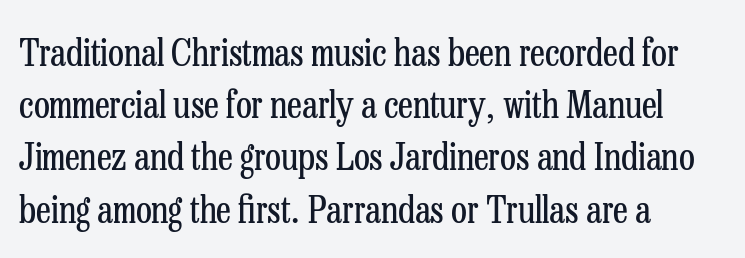
Q: Is the text bold? A: No.
Q: Is the text italic (slanted)? A: No, it is upright.
Q: Is the typeface a serif or a sans-serif typeface? A: Serif.
Q: Is the text underlined? A: No.
Q: How is the paragraph aligned? A: Left-aligned.
Q: Is the spacing between letters normal or unusually wide? A: Normal.
Q: Is the spacing between lines tight, normal or loose? A: Normal.
Q: Width (condensed, normal, or wide)? A: Condensed.
Q: Stroke contrast? A: Low.
Q: x-height? A: Medium.
Q: Monospaced? A: No.
